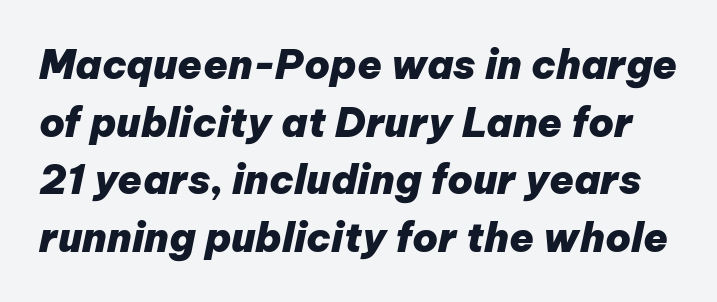
The image shows 40 px heavy type, italic (leaning right); set normal line spacing (1.44x), normal letter spacing, not underlined; low stroke contrast and a medium x-height.
